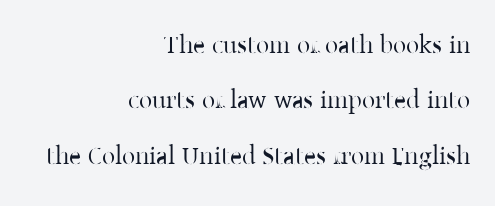
Q: Is the text italic (slanted)? A: No, it is upright.
Q: Is the text underlined? A: No.
Q: How is the paragraph aligned? A: Right-aligned.
Q: Is the spacing between letters normal or unusually wide? A: Normal.
Q: Is the spacing between lines tight, normal or loose? A: Loose.
